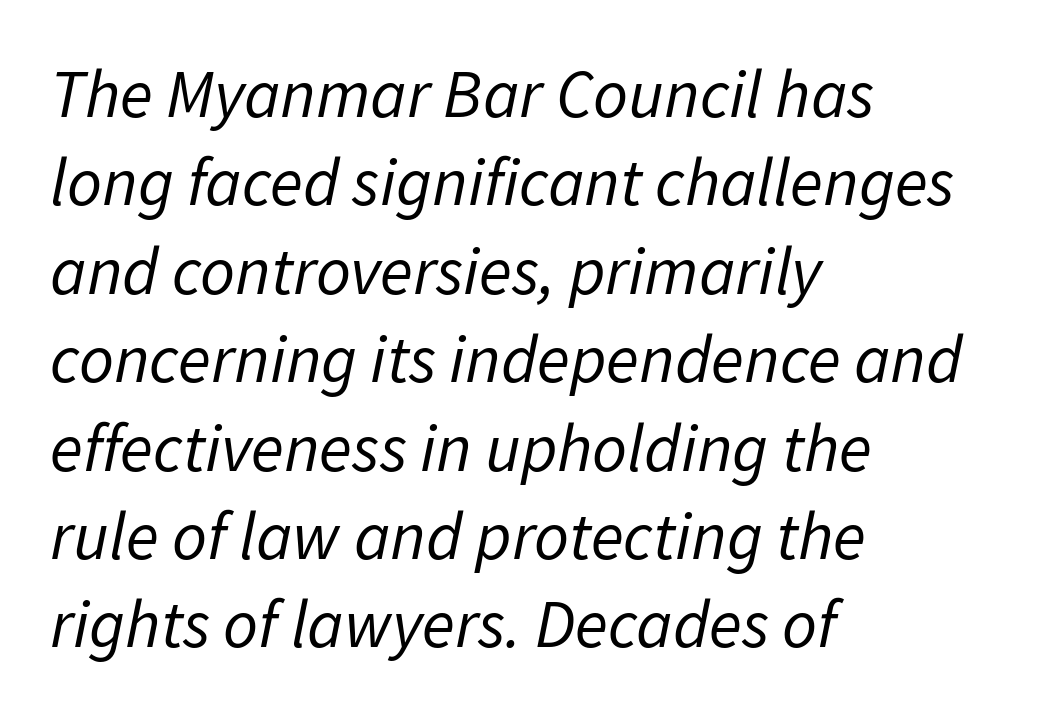
Style check: oblique. Short note: letters normally spaced. Varying glyph widths throughout — classic text-font behaviour. Honestly, there is no underline to notice here at all. The characters are drawn with everyday or finer stroke widths.
